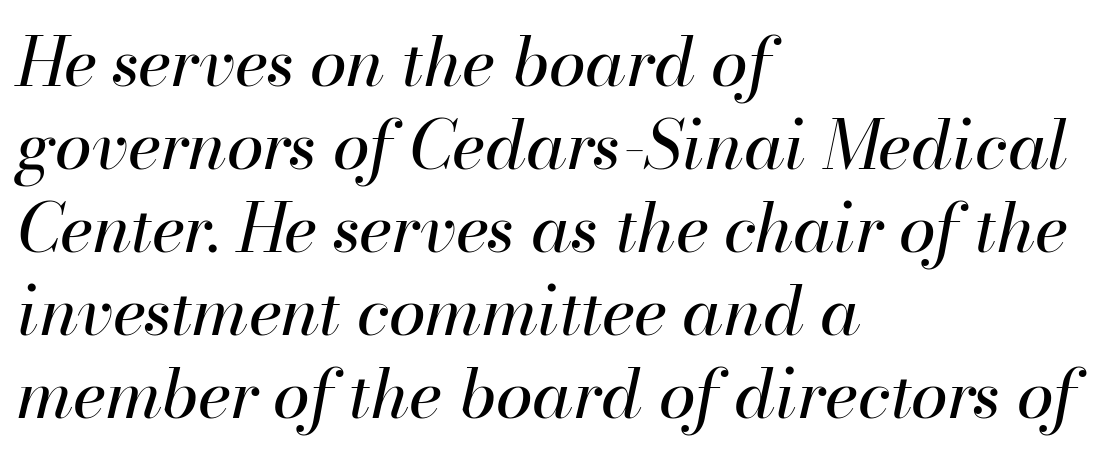
One-word summary of the alignment: left. The face used here is proportionally spaced, like ordinary book or web type. Letters have the restrained weight of plain body copy at most. Italic? Definitely — the glyphs are oblique. No extra tracking has been applied to these lines. Nobody drew a line under any word here.
